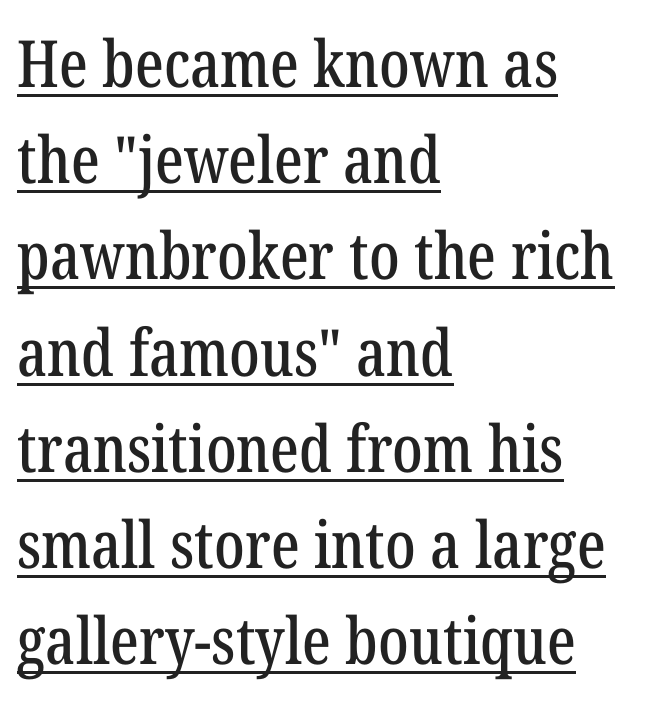
The letters carry serifs — small finishing strokes at the ends of their stems. The letters stand straight up with perfectly vertical stems. Characters follow at the spacing the type designer built in. Somebody hit Ctrl+U on this one — the words are underlined. The line-height multiplier appears to be the usual default. The compositor pushed each line to the left boundary.
